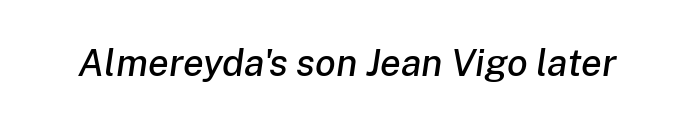
{"italic": "yes", "lean": "right", "slant_degrees": 8, "width": "normal", "stroke_contrast": "low", "x_height": "medium", "monospaced": "no", "underline": "no", "letter_spacing": "normal", "letter_spacing_em": 0.0, "glyph_px": 38}
